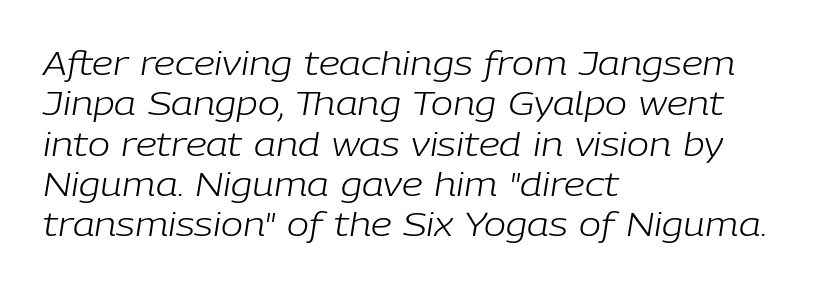
The image shows 33 px light type, italic (leaning right); set left-aligned, line spacing 1.22x, normal letter spacing, not underlined; low stroke contrast and a medium x-height.
